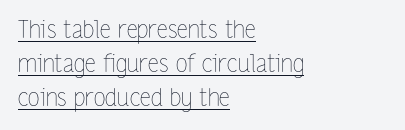
The image shows 24 px text type, upright; set left-aligned, normal line spacing (1.42x), normal letter spacing, underlined.
